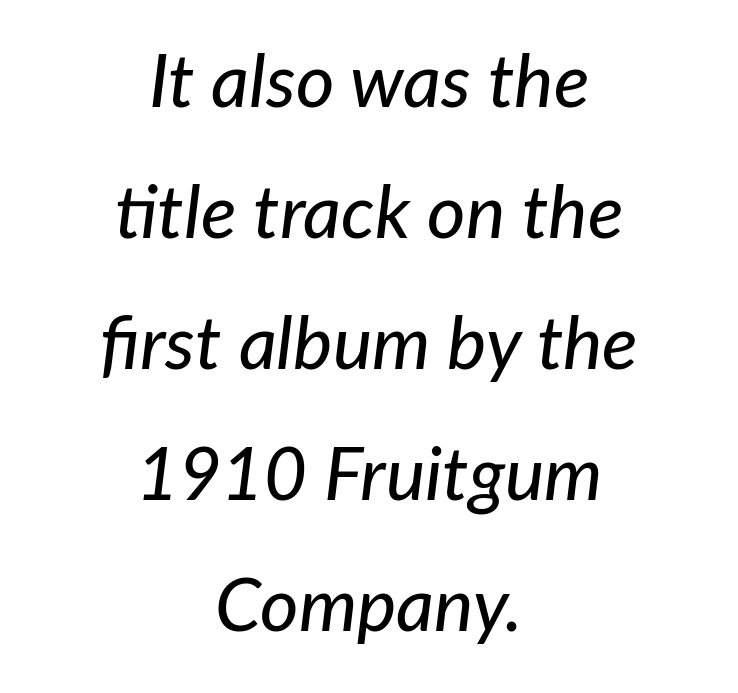
The image shows 74 px text type, italic (leaning right); set centered, line spacing 1.77x, normal letter spacing, not underlined; low stroke contrast and a medium x-height.
